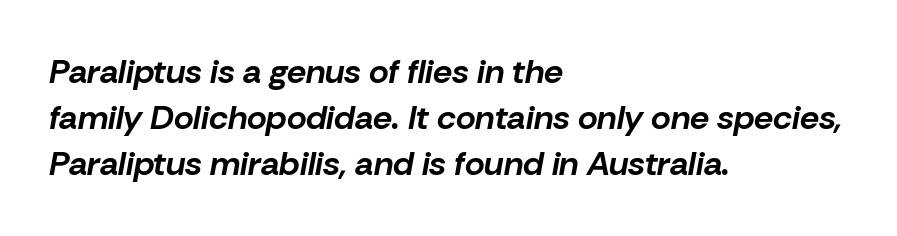
The image shows 34 px bold type, italic (leaning right); set left-aligned, normal line spacing (1.36x), normal letter spacing, not underlined; low stroke contrast and a medium x-height.
